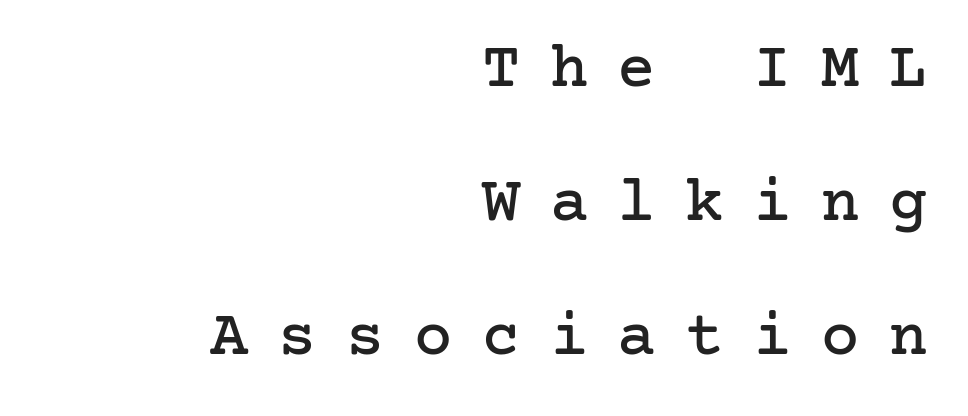
{"serif": "yes", "italic": "no", "width": "normal", "stroke_contrast": "low", "x_height": "medium", "underline": "no", "align": "right", "line_spacing": "loose", "line_spacing_ratio": 2.09, "letter_spacing": "wide", "letter_spacing_em": 0.46, "glyph_px": 64}
